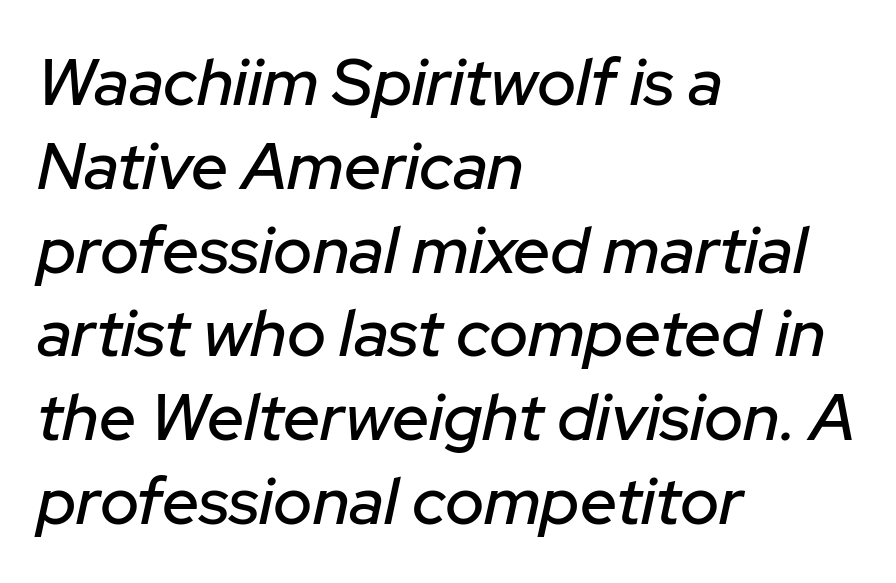
Q: Is the text italic (slanted)? A: Yes, it leans right by about 12 degrees.
Q: Is the text underlined? A: No.
Q: How is the paragraph aligned? A: Left-aligned.
Q: Is the spacing between letters normal or unusually wide? A: Normal.
Q: Is the spacing between lines tight, normal or loose? A: Normal.
Q: Width (condensed, normal, or wide)? A: Normal.
Q: Stroke contrast? A: Low.
Q: x-height? A: Medium.
Q: Monospaced? A: No.
